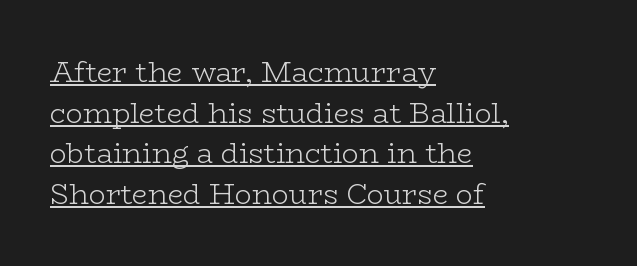
The type family on display is of the serif kind. This rendering uses left alignment, leaving the right contour irregular. The letters stand upright; this is a roman face. Is there an underline? Yes — a line sits under the letters. Quick note: interline space is typical.
